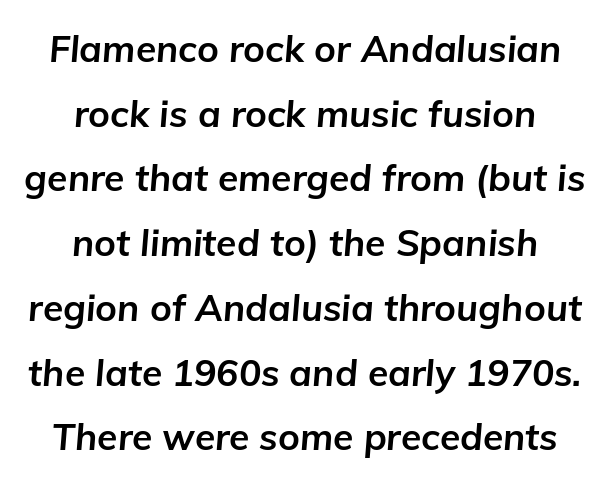
The letters advance in unequal steps, a hallmark of proportional type. The setting favours the middle, as headings and verse often do. The tracking reads as untouched default to a designer's eye. The strokes are fattened all the way to bold. The font's italic variant was chosen for this text. The words here are not underlined.
